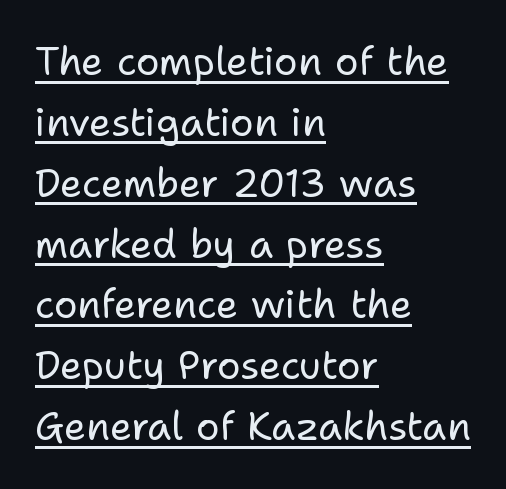
Q: Is the text bold? A: No.
Q: Is the text italic (slanted)? A: No, it is upright.
Q: Is the typeface a serif or a sans-serif typeface? A: Sans-serif.
Q: Is the text underlined? A: Yes.
Q: How is the paragraph aligned? A: Left-aligned.
Q: Is the spacing between letters normal or unusually wide? A: Normal.
Q: Is the spacing between lines tight, normal or loose? A: Normal.
Q: Width (condensed, normal, or wide)? A: Normal.
Q: Stroke contrast? A: Low.
Q: x-height? A: Medium.
Q: Monospaced? A: No.
